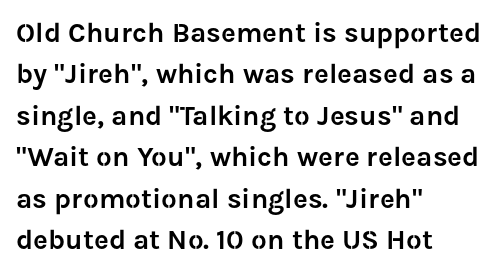
Q: Is the text italic (slanted)? A: No, it is upright.
Q: Is the typeface a serif or a sans-serif typeface? A: Sans-serif.
Q: Is the text underlined? A: No.
Q: How is the paragraph aligned? A: Left-aligned.
Q: Is the spacing between letters normal or unusually wide? A: Normal.
Q: Is the spacing between lines tight, normal or loose? A: Normal.
Q: Width (condensed, normal, or wide)? A: Normal.
Q: Stroke contrast? A: Low.
Q: x-height? A: Medium.
Q: Monospaced? A: No.
